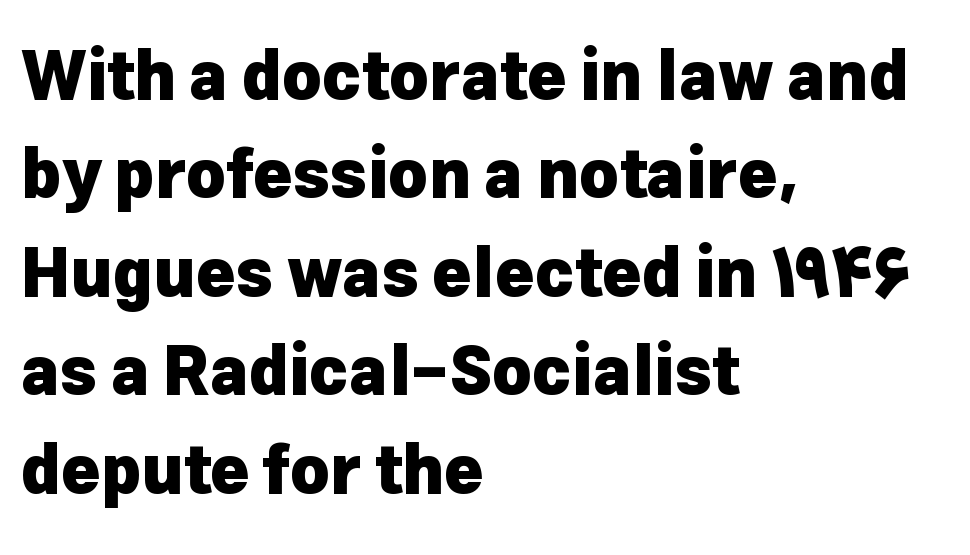
{"serif": "no", "italic": "no", "bold": "yes", "weight": "heavy", "width": "normal", "stroke_contrast": "low", "x_height": "medium", "monospaced": "no", "underline": "no", "align": "left", "line_spacing": "normal", "line_spacing_ratio": 1.47, "letter_spacing": "normal", "letter_spacing_em": 0.0, "glyph_px": 67}
